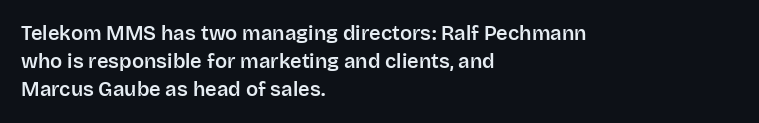
Ordinary non-slanted type is in use. If you drew a ruler down the left edge, every line would touch it. Underlining? Definitely not there. Rows of type keep a routine distance in the vertical direction. Observe the ordinary spacing: letters are neighbours, not strangers.
